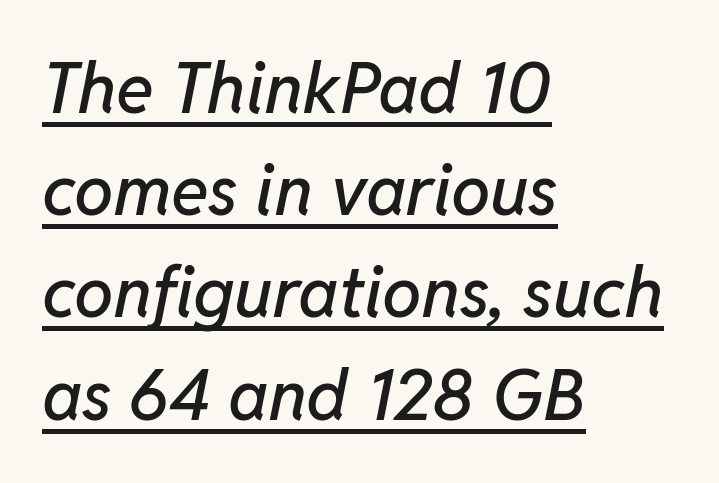
Q: Is the text italic (slanted)? A: Yes, it leans right by about 11 degrees.
Q: Is the text underlined? A: Yes.
Q: How is the paragraph aligned? A: Left-aligned.
Q: Is the spacing between letters normal or unusually wide? A: Normal.
Q: Is the spacing between lines tight, normal or loose? A: Normal.
Q: Width (condensed, normal, or wide)? A: Normal.
Q: Stroke contrast? A: Low.
Q: x-height? A: Medium.
Q: Monospaced? A: No.
